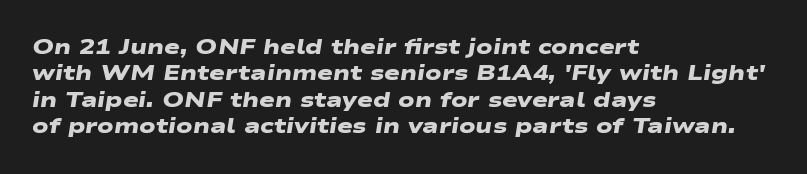
{"bold": "yes", "underline": "no", "align": "left", "line_spacing": "normal", "line_spacing_ratio": 1.26, "letter_spacing": "normal", "letter_spacing_em": 0.0, "glyph_px": 21}
